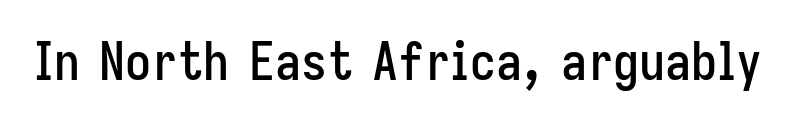
Q: Is the text italic (slanted)? A: No, it is upright.
Q: Is the typeface a serif or a sans-serif typeface? A: Sans-serif.
Q: Is the text underlined? A: No.
Q: Is the spacing between letters normal or unusually wide? A: Normal.
Q: Width (condensed, normal, or wide)? A: Condensed.
Q: Stroke contrast? A: Low.
Q: x-height? A: Medium.
Q: Monospaced? A: No.
